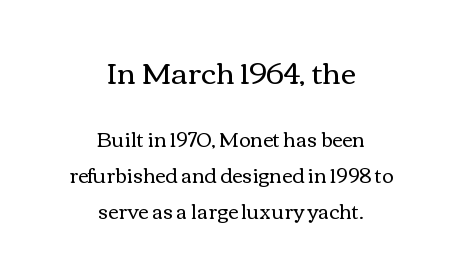
Q: Is the text bold? A: No.
Q: Is the text italic (slanted)? A: No, it is upright.
Q: Is the text underlined? A: No.
Q: How is the paragraph aligned? A: Centered.
Q: Is the spacing between letters normal or unusually wide? A: Normal.
Q: Which block of text is set in a larger size, the first (top) or the second (bottom)? A: The first (top) one.
Q: Width (condensed, normal, or wide)? A: Wide.
Q: x-height? A: Medium.
Q: Monospaced? A: No.
